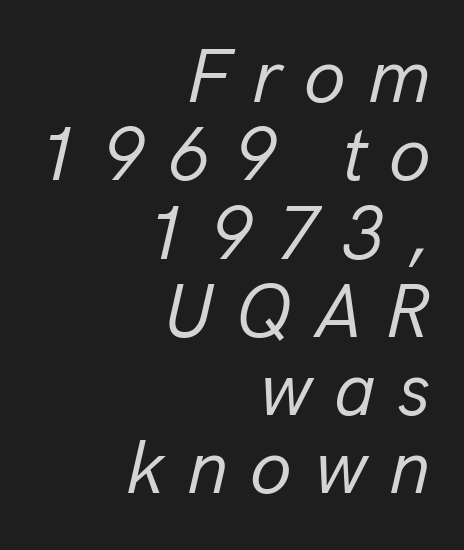
Q: Is the text bold? A: No.
Q: Is the text italic (slanted)? A: Yes, it leans right by about 13 degrees.
Q: Is the text underlined? A: No.
Q: How is the paragraph aligned? A: Right-aligned.
Q: Is the spacing between letters normal or unusually wide? A: Unusually wide.
Q: Is the spacing between lines tight, normal or loose? A: Tight.
Q: Width (condensed, normal, or wide)? A: Normal.
Q: Stroke contrast? A: Low.
Q: x-height? A: Medium.
Q: Monospaced? A: No.
